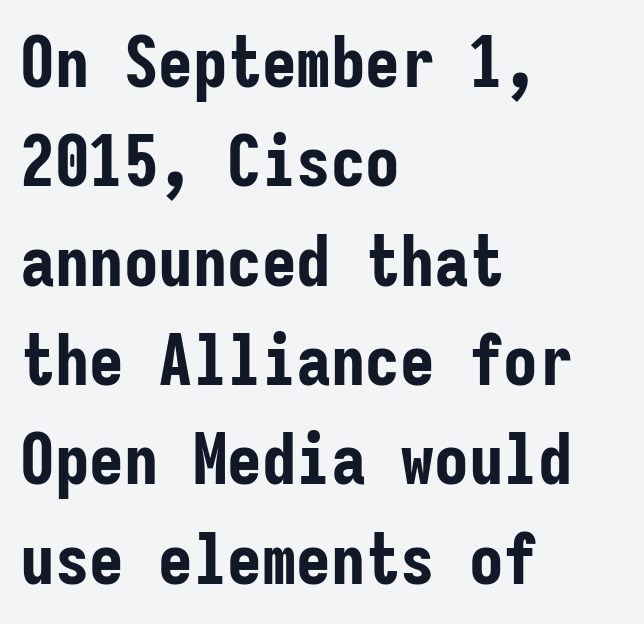
Q: Is the text bold? A: Yes.
Q: Is the text italic (slanted)? A: No, it is upright.
Q: Is the typeface a serif or a sans-serif typeface? A: Sans-serif.
Q: Is the text underlined? A: No.
Q: How is the paragraph aligned? A: Left-aligned.
Q: Is the spacing between letters normal or unusually wide? A: Normal.
Q: Is the spacing between lines tight, normal or loose? A: Normal.
Q: Width (condensed, normal, or wide)? A: Condensed.
Q: Stroke contrast? A: Low.
Q: x-height? A: Medium.
Q: Monospaced? A: Yes.
